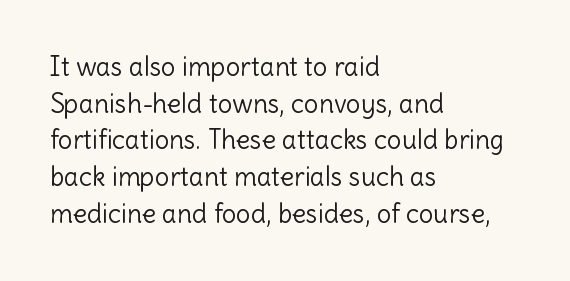
Q: Is the text bold? A: No.
Q: Is the text italic (slanted)? A: No, it is upright.
Q: Is the text underlined? A: No.
Q: How is the paragraph aligned? A: Left-aligned.
Q: Is the spacing between letters normal or unusually wide? A: Normal.
Q: Is the spacing between lines tight, normal or loose? A: Normal.
